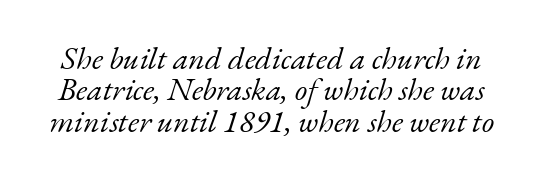
The space between consecutive lines is stingy. Weight: not bold — regular or lighter. The gaps between neighbouring characters are ordinary and unremarkable. The passage shown is typed in a proportional face where columns would drift. The font family rendered here belongs to the serif group.
